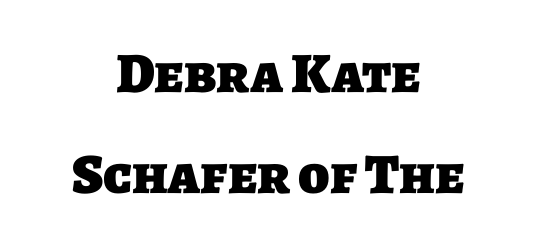
{"serif": "no", "bold": "yes", "weight": "heavy", "width": "normal", "stroke_contrast": "low", "x_height": "large", "monospaced": "no", "underline": "no", "align": "center", "line_spacing_ratio": 1.78, "letter_spacing": "normal", "letter_spacing_em": 0.0, "glyph_px": 57}
